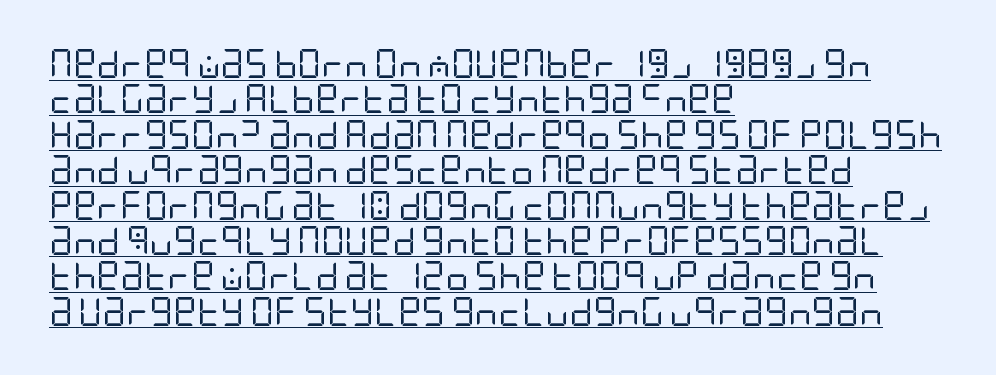
{"serif": "no", "italic": "no", "bold": "no", "weight": "regular", "width": "condensed", "stroke_contrast": "low", "x_height": "large", "underline": "yes", "align": "left", "line_spacing_ratio": 1.22, "letter_spacing": "normal", "letter_spacing_em": 0.0, "glyph_px": 29}
